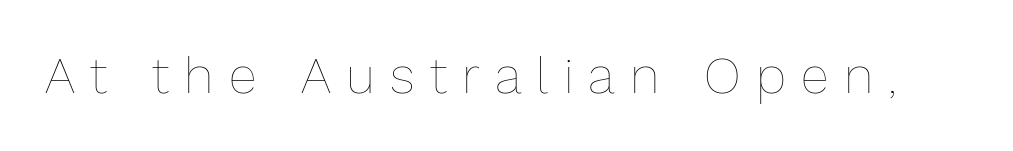
Posture: vertical. Proportional: the letters do not fall into vertical columns. Nobody drew a line under any word here. Stem width sits at or under what a default text font uses. Inter-character spacing is expanded well beyond the font's built-in metrics.
